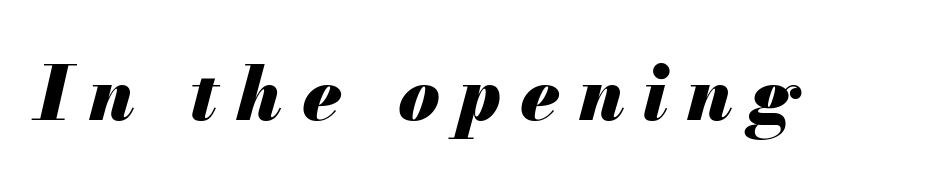
{"italic": "yes", "lean": "right", "slant_degrees": 13, "bold": "yes", "weight": "heavy", "width": "normal", "stroke_contrast": "medium", "x_height": "small", "monospaced": "no", "underline": "no", "letter_spacing": "wide", "letter_spacing_em": 0.25, "glyph_px": 75}
